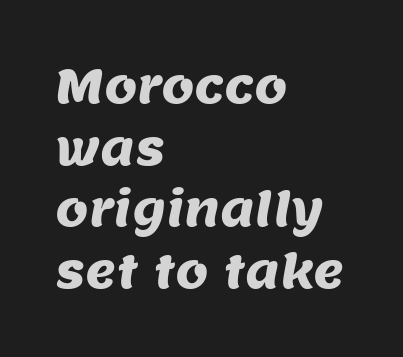
The image shows 47 px sans-serif type; set left-aligned, normal line spacing (1.31x), normal letter spacing, not underlined; medium stroke contrast and a large x-height.
